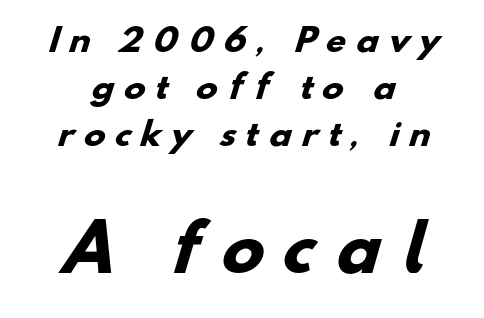
The image shows 63 px heavy sans-serif type; set centered, normal line spacing (1.47x), unusually wide letter spacing (+0.31 em), not underlined; the second (bottom) block is 1.97x larger; low stroke contrast and a small x-height.
